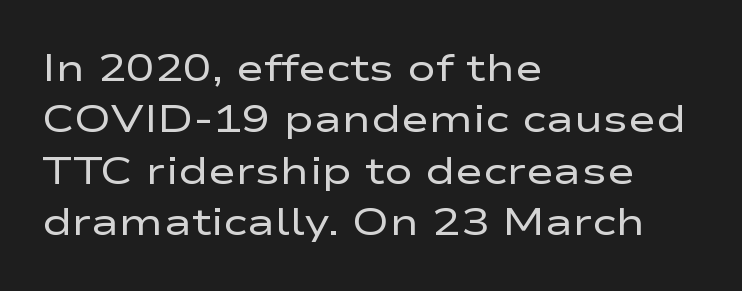
Q: Is the text bold? A: No.
Q: Is the text italic (slanted)? A: No, it is upright.
Q: Is the typeface a serif or a sans-serif typeface? A: Sans-serif.
Q: Is the text underlined? A: No.
Q: How is the paragraph aligned? A: Left-aligned.
Q: Is the spacing between letters normal or unusually wide? A: Normal.
Q: Is the spacing between lines tight, normal or loose? A: Normal.
Q: Width (condensed, normal, or wide)? A: Wide.
Q: Stroke contrast? A: Low.
Q: x-height? A: Medium.
Q: Monospaced? A: No.
